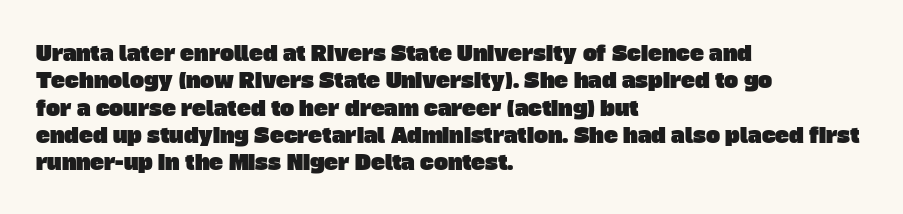
Q: Is the text underlined? A: No.
Q: How is the paragraph aligned? A: Left-aligned.
Q: Is the spacing between letters normal or unusually wide? A: Normal.
Q: Is the spacing between lines tight, normal or loose? A: Normal.
